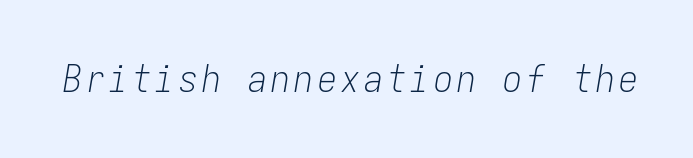
Monospaced: the letters line up in strict vertical columns. Underlining? Definitely not there. Caption: face not bold, strokes unweighted. Compared with ordinary roman type, these characters are visibly tilted.
